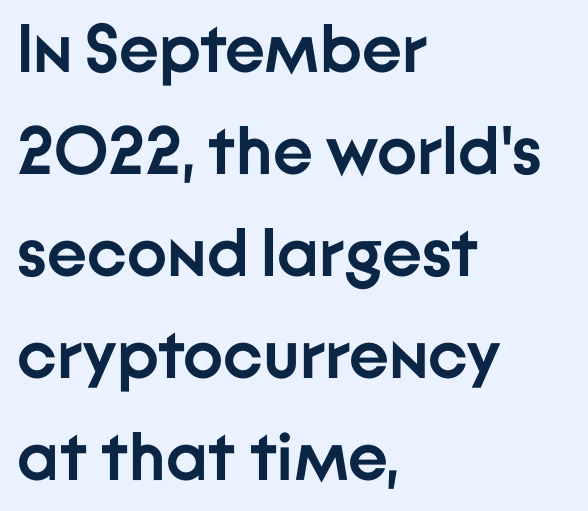
The image shows 68 px semibold sans-serif type, upright; set left-aligned, normal line spacing (1.5x), normal letter spacing, not underlined; low stroke contrast and a medium x-height.
